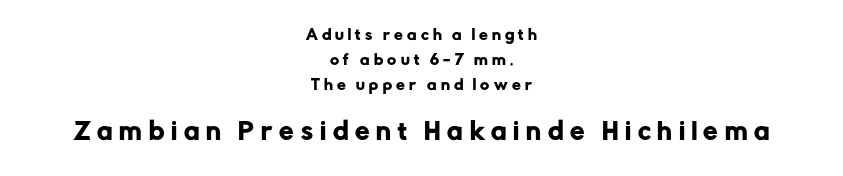
Characters follow at a spacing far wider than the type designer built in. Larger block? The one below; the one above is distinctly smaller. Decoration check: the copy has no underline. Nope, not italic — everything's standing straight. Neither beginnings nor endings align; midpoints do.
